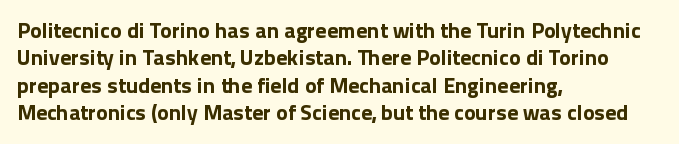
Only glyphs here, with clear space below each row. The type sits square on the baseline with zero lean. Short note: letters normally spaced. Summary of vertical rhythm: regular, with standard interline spacing. Thick stems and heavy bowls — unmistakably bold. Short and long lines alike share a common starting point at left.
